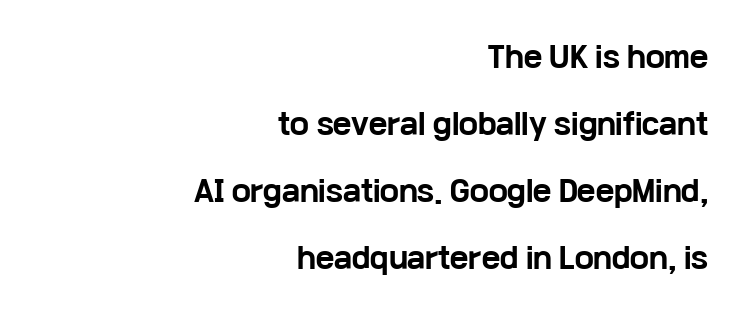
The image shows 28 px bold, wide sans-serif type, upright; set right-aligned, loose line spacing (2.39x), normal letter spacing, not underlined; low stroke contrast and a medium x-height.
